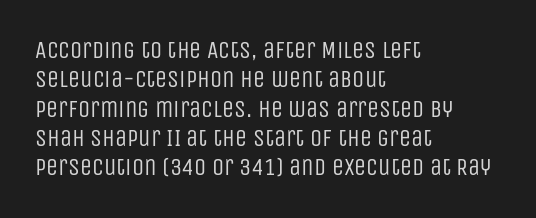
Q: Is the text bold? A: No.
Q: Is the text italic (slanted)? A: No, it is upright.
Q: Is the text underlined? A: No.
Q: How is the paragraph aligned? A: Left-aligned.
Q: Is the spacing between letters normal or unusually wide? A: Normal.
